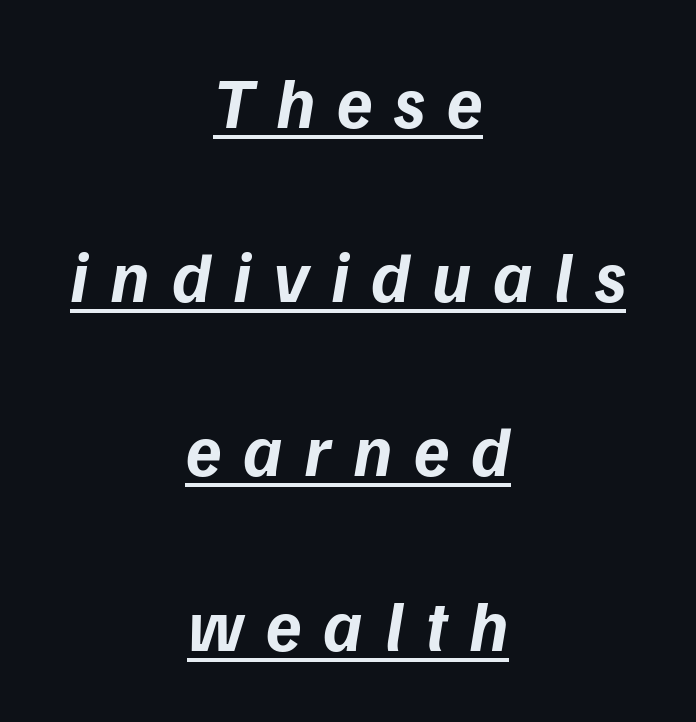
{"italic": "yes", "lean": "right", "slant_degrees": 9, "bold": "yes", "weight": "bold", "width": "normal", "stroke_contrast": "low", "x_height": "medium", "monospaced": "no", "underline": "yes", "align": "center", "line_spacing": "loose", "line_spacing_ratio": 2.42, "letter_spacing": "wide", "letter_spacing_em": 0.3, "glyph_px": 72}
